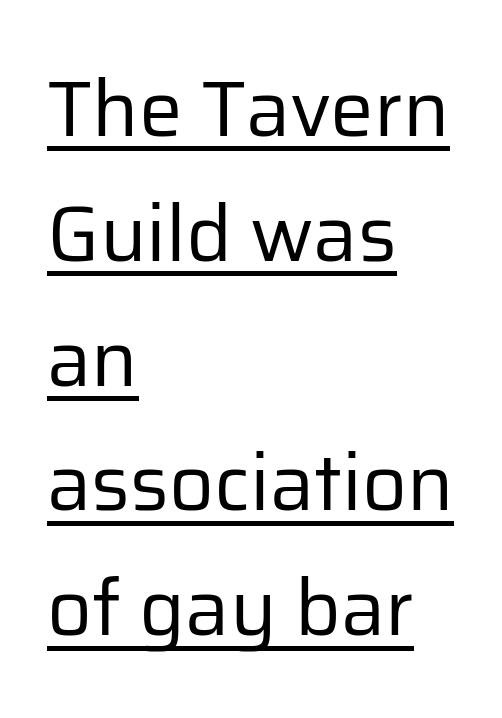
The paragraph shown leans on its left margin. Each letter's strokes conclude bluntly, with no projecting serifs. Emphasis is given by a line drawn under the lettering. Do the letters lean? They stand straight. Character widths vary here, with narrow letters taking less room than wide ones.
